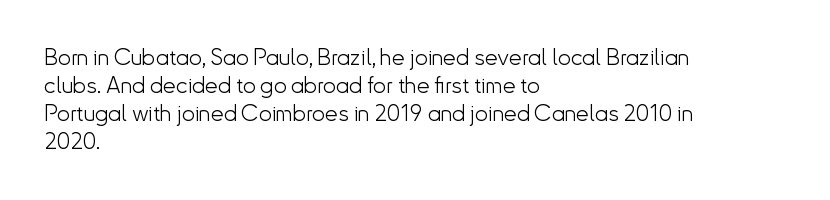
{"italic": "no", "bold": "no", "underline": "no", "align": "left", "line_spacing_ratio": 1.22, "letter_spacing": "normal", "letter_spacing_em": 0.0, "glyph_px": 23}
